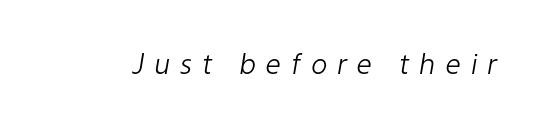
{"italic": "yes", "lean": "right", "slant_degrees": 9, "bold": "no", "weight": "light", "width": "normal", "stroke_contrast": "low", "x_height": "medium", "monospaced": "no", "underline": "no", "letter_spacing": "wide", "letter_spacing_em": 0.34, "glyph_px": 28}
